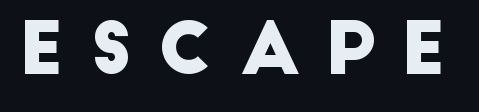
The image shows 72 px sans-serif type; set unusually wide letter spacing (+0.36 em), not underlined; low stroke contrast and a large x-height.
